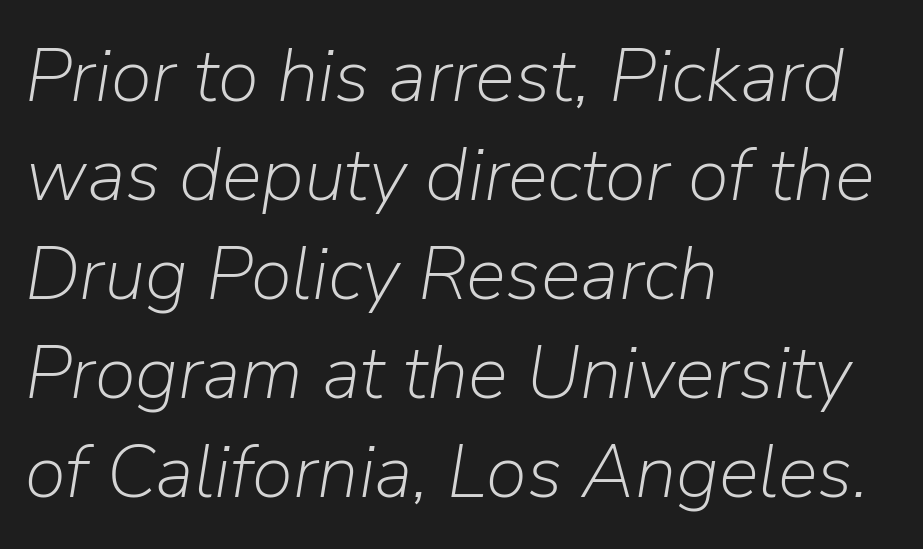
The letterforms sit shoulder to shoulder at normal distance. Layout note: lines flush left. The weight would be labelled regular, book, light, or lighter still. This sample has the flowing, uneven cadence of proportional lettering. Quick note: italic.
